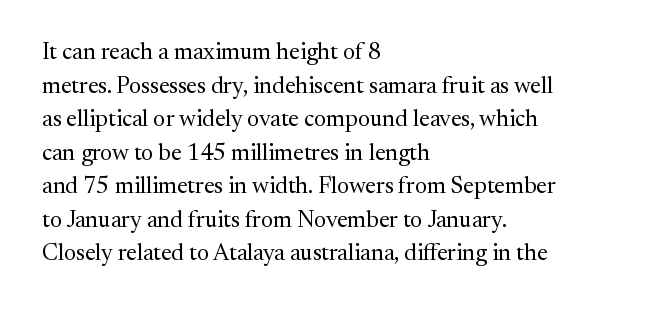
{"italic": "no", "bold": "no", "underline": "no", "align": "left", "line_spacing": "normal", "line_spacing_ratio": 1.46, "letter_spacing": "normal", "letter_spacing_em": 0.0, "glyph_px": 23}
